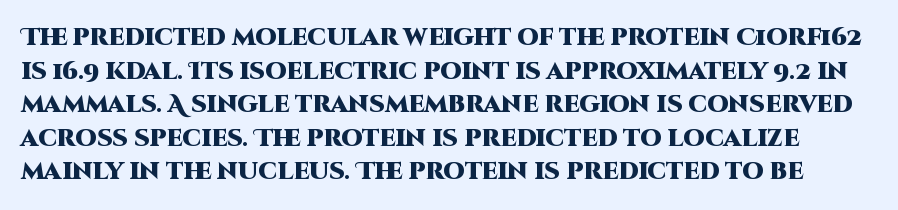
The image shows 24 px bold type, upright; set normal line spacing (1.4x), normal letter spacing, not underlined.
